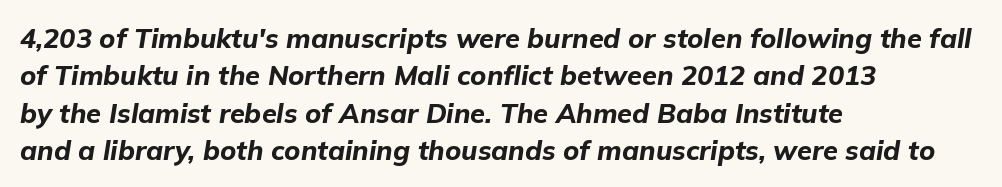
The image shows 27 px bold type, italic (leaning right); set left-aligned, normal line spacing (1.38x), normal letter spacing, not underlined.
